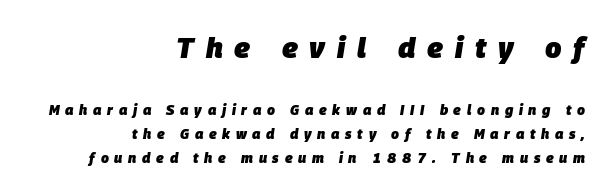
{"italic": "yes", "lean": "right", "slant_degrees": 9, "bold": "yes", "weight": "heavy", "width": "normal", "stroke_contrast": "low", "x_height": "large", "monospaced": "no", "underline": "no", "align": "right", "line_spacing": "normal", "line_spacing_ratio": 1.69, "letter_spacing": "wide", "letter_spacing_em": 0.41, "larger_block": "first", "size_ratio": 2.07, "glyph_px": 29}
